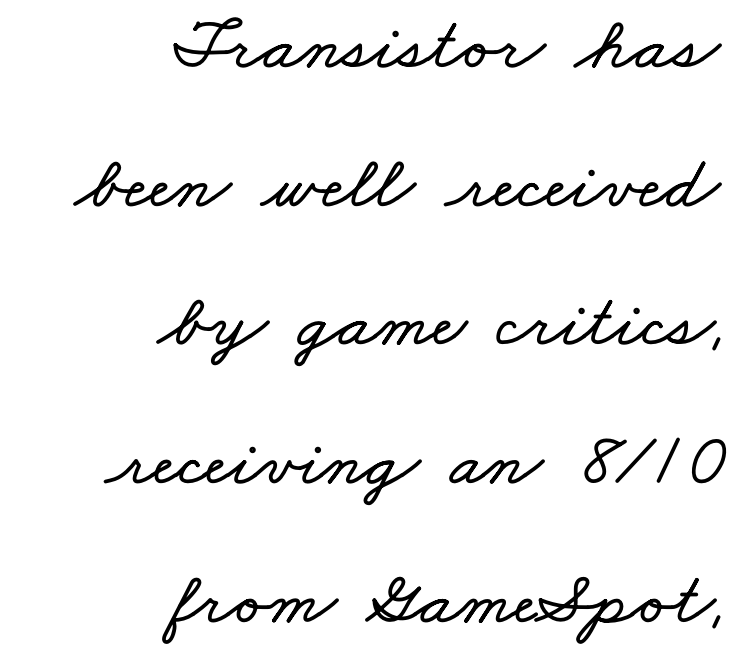
The image shows 75 px wide type; set right-aligned, line spacing 1.85x, normal letter spacing, not underlined; low stroke contrast and a small x-height.
